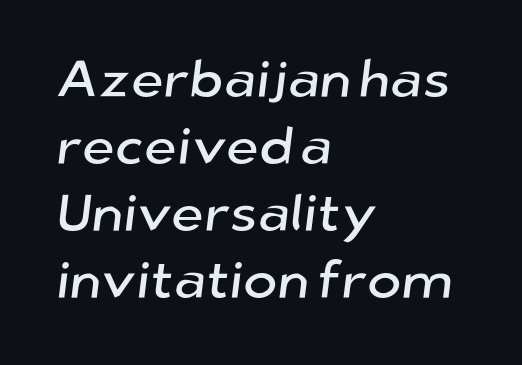
{"serif": "no", "width": "normal", "stroke_contrast": "low", "x_height": "medium", "monospaced": "no", "underline": "no", "align": "left", "line_spacing": "normal", "line_spacing_ratio": 1.29, "letter_spacing": "normal", "letter_spacing_em": 0.0, "glyph_px": 52}
